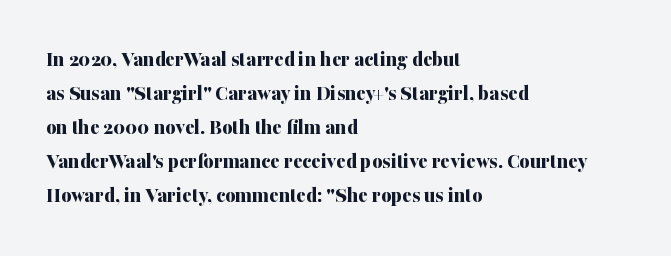
The image shows 22 px bold type, upright; set left-aligned, normal line spacing (1.55x), normal letter spacing, not underlined.
